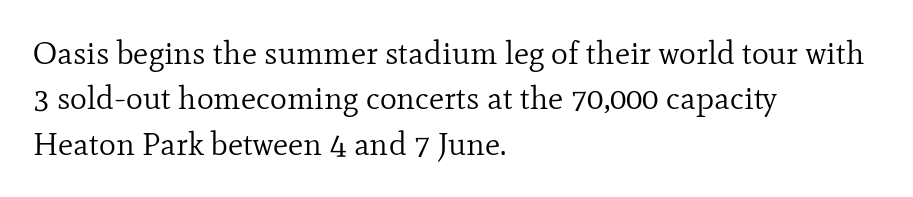
{"serif": "yes", "italic": "no", "bold": "no", "weight": "regular", "width": "normal", "stroke_contrast": "low", "x_height": "small", "monospaced": "no", "underline": "no", "align": "left", "line_spacing": "normal", "line_spacing_ratio": 1.42, "letter_spacing": "normal", "letter_spacing_em": 0.0, "glyph_px": 32}
